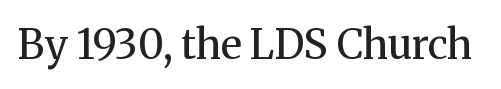
{"serif": "yes", "italic": "no", "bold": "no", "weight": "regular", "width": "normal", "stroke_contrast": "medium", "x_height": "medium", "monospaced": "no", "underline": "no", "letter_spacing": "normal", "letter_spacing_em": 0.0, "glyph_px": 41}
